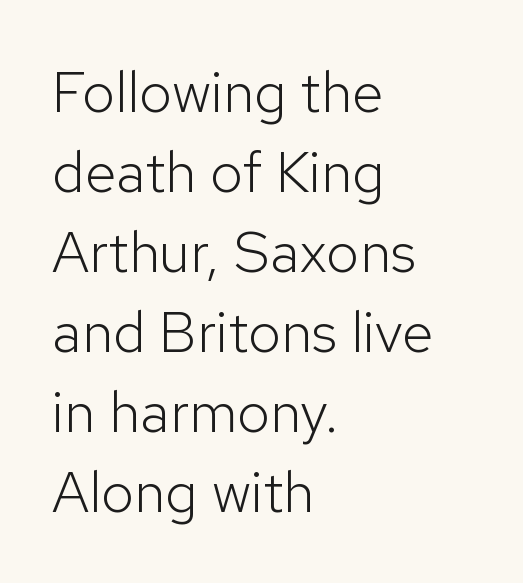
The image shows 58 px light sans-serif type, upright; set left-aligned, normal line spacing (1.38x), normal letter spacing, not underlined; low stroke contrast and a medium x-height.
